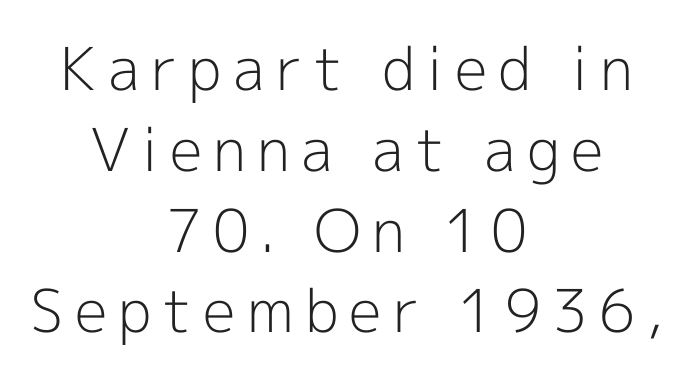
{"serif": "no", "italic": "no", "bold": "no", "weight": "light", "width": "normal", "x_height": "medium", "monospaced": "no", "underline": "no", "align": "center", "line_spacing": "normal", "line_spacing_ratio": 1.37, "glyph_px": 59}
